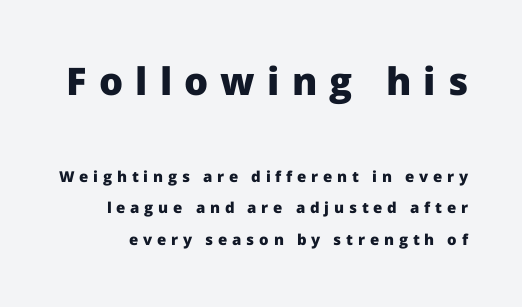
The words here are not underlined. The typeface chosen for these lines omits serifs. Words appear elongated and porous because spacing is wide. Compare the two chunks: the upper has the greater cap height. Does the leading feel generous? Absolutely, it's lavish.
